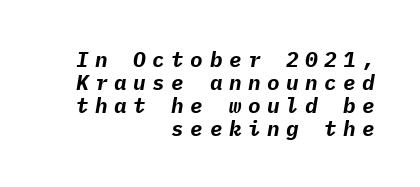
Vertical spacing — tight. Right-aligned paragraph, ragged on the left. In terms of letterspacing, this is a distinctly airy, spread setting. Summary of weight: heavy, a full bold. Quick note: underline off. Would a proofreader flag this as italicized? Yes.
